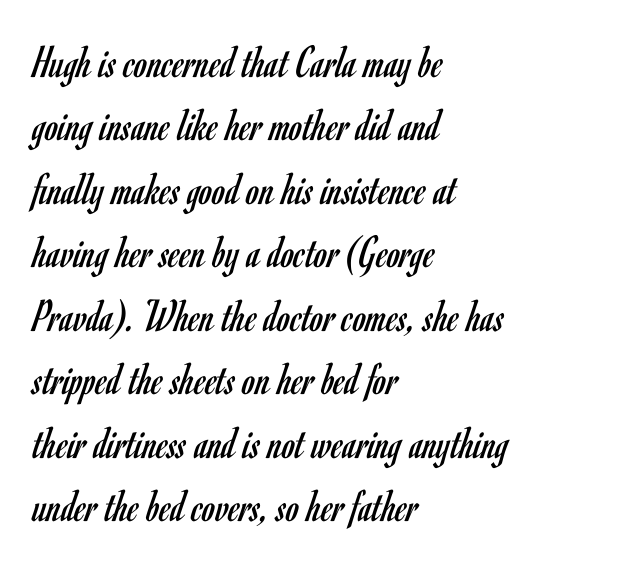
This sample has the flowing, uneven cadence of proportional lettering. The face looks like a standard text weight, possibly lighter. Compared with typical paragraphs, the rows here are spaced about the same. Left-aligned paragraph, ragged on the right. Nobody drew a line under any word here.
